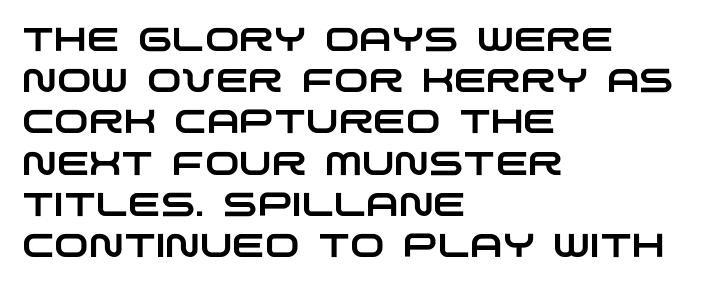
Q: Is the typeface a serif or a sans-serif typeface? A: Sans-serif.
Q: Is the text underlined? A: No.
Q: How is the paragraph aligned? A: Left-aligned.
Q: Is the spacing between letters normal or unusually wide? A: Normal.
Q: Is the spacing between lines tight, normal or loose? A: Normal.
Q: Width (condensed, normal, or wide)? A: Wide.
Q: Stroke contrast? A: Low.
Q: x-height? A: Large.
Q: Monospaced? A: No.
